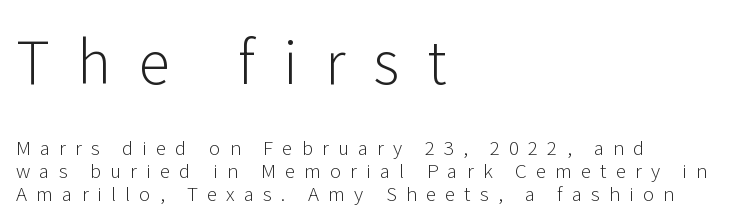
{"serif": "no", "italic": "no", "bold": "no", "weight": "light", "width": "normal", "stroke_contrast": "low", "x_height": "medium", "monospaced": "no", "underline": "no", "align": "left", "line_spacing_ratio": 1.2, "letter_spacing": "wide", "letter_spacing_em": 0.48, "larger_block": "first", "size_ratio": 3.05, "glyph_px": 58}
